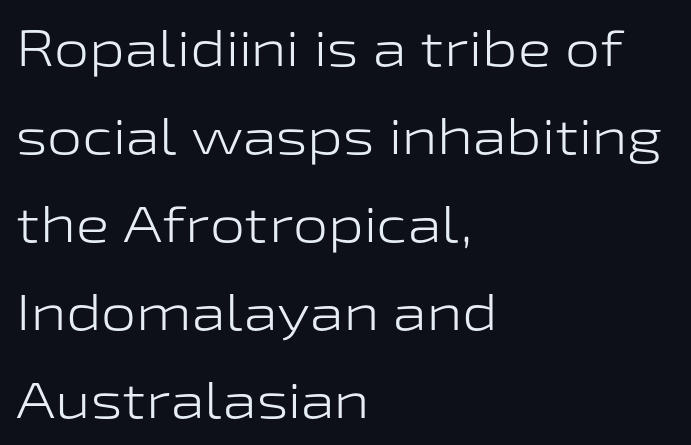
{"serif": "no", "italic": "no", "bold": "no", "weight": "light", "width": "wide", "stroke_contrast": "low", "x_height": "medium", "monospaced": "no", "underline": "no", "align": "left", "line_spacing_ratio": 1.76, "letter_spacing": "normal", "letter_spacing_em": 0.0, "glyph_px": 50}
